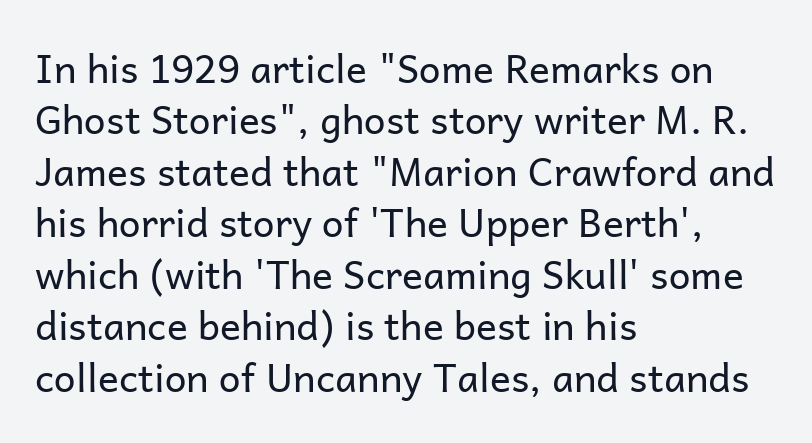
{"serif": "no", "italic": "no", "bold": "no", "weight": "regular", "width": "normal", "stroke_contrast": "low", "x_height": "medium", "monospaced": "no", "underline": "no", "align": "left", "line_spacing": "normal", "line_spacing_ratio": 1.32, "letter_spacing": "normal", "letter_spacing_em": 0.0, "glyph_px": 39}
